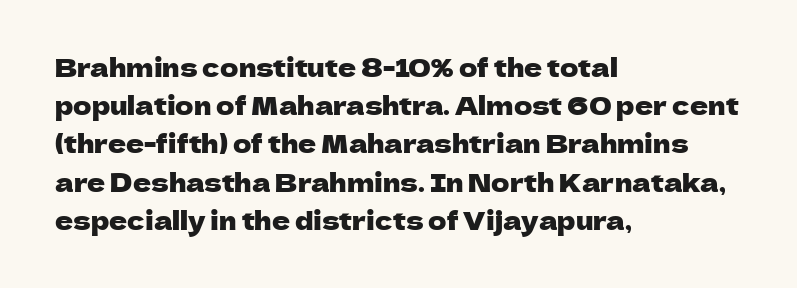
Descenders hang freely into open space. Teacher's note: observe the even left margin — that is flush-left alignment. The vertical gap from one line to the next is medium. If you drew a line through each stem, it would be perfectly vertical. The letters sit at their default tracking, neither squeezed nor spread.
